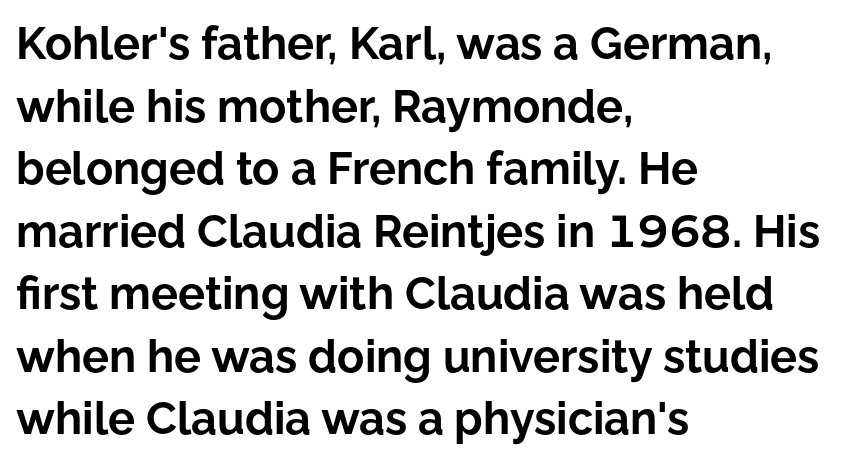
This block has exactly the height ordinary leading produces. Typesetter's note: full bold, strokes at maximum text heaviness. The paragraph has a hard left edge and a soft right edge. Every character sits straight up, as roman type does. Serif or sans? Sans — the stroke terminals are bare.
